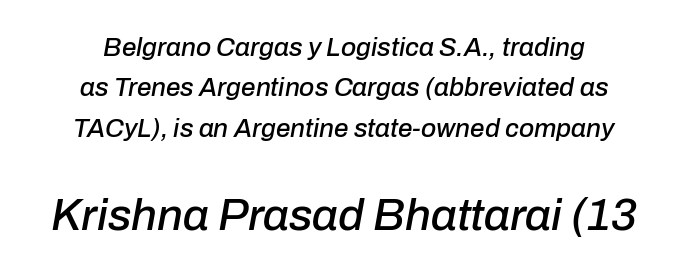
Q: Is the text italic (slanted)? A: Yes, it leans right by about 10 degrees.
Q: Is the text underlined? A: No.
Q: How is the paragraph aligned? A: Centered.
Q: Is the spacing between letters normal or unusually wide? A: Normal.
Q: Is the spacing between lines tight, normal or loose? A: Normal.
Q: Which block of text is set in a larger size, the first (top) or the second (bottom)? A: The second (bottom) one.
Q: Width (condensed, normal, or wide)? A: Normal.
Q: Stroke contrast? A: Low.
Q: x-height? A: Medium.
Q: Monospaced? A: No.
